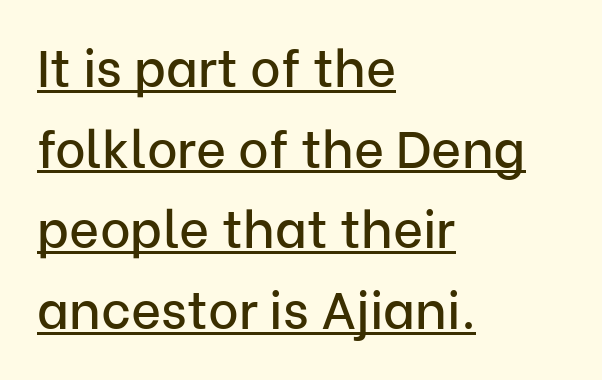
In designer terms, the underline attribute is active on this setting. The passage is arranged the way most books set body copy — flush left. Looks like regular typesetting: each glyph gets only the width it needs. The line texture is even and compact thanks to regular tracking.
